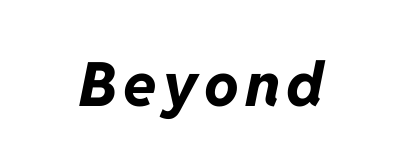
Q: Is the text bold? A: Yes.
Q: Is the text italic (slanted)? A: Yes, it leans right by about 11 degrees.
Q: Is the text underlined? A: No.
Q: Width (condensed, normal, or wide)? A: Normal.
Q: Stroke contrast? A: Low.
Q: x-height? A: Medium.
Q: Monospaced? A: No.
